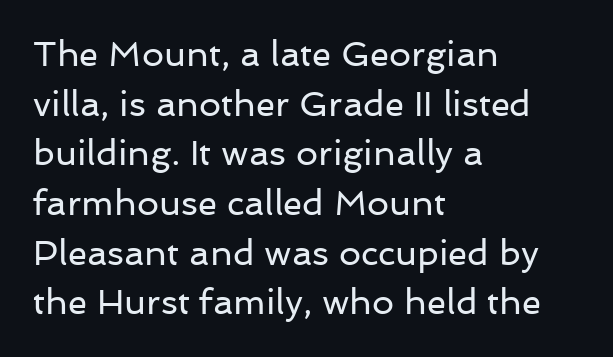
This sample uses an upright cut, with every glyph sitting square on the baseline. No letter is thick-stroked: the sample isn't bold. In terms of letterform style, serifs are entirely absent. Successive baselines arrive at the customary interval. Has an underline been added? It has not. These lines stack with their left ends in a neat column.
